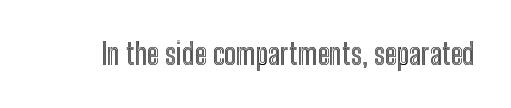
{"italic": "no", "width": "condensed", "x_height": "medium", "monospaced": "no", "underline": "no", "letter_spacing": "normal", "letter_spacing_em": 0.0, "glyph_px": 29}
